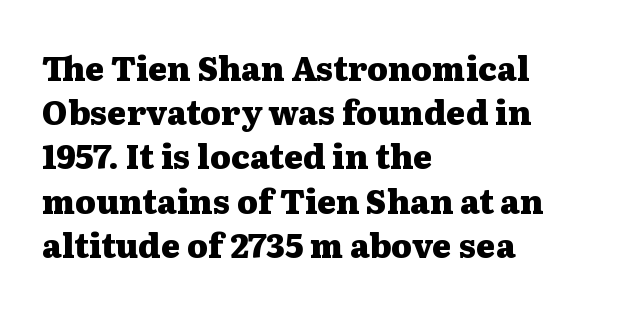
Q: Is the text bold? A: Yes.
Q: Is the text italic (slanted)? A: No, it is upright.
Q: Is the typeface a serif or a sans-serif typeface? A: Serif.
Q: Is the text underlined? A: No.
Q: How is the paragraph aligned? A: Left-aligned.
Q: Is the spacing between letters normal or unusually wide? A: Normal.
Q: Is the spacing between lines tight, normal or loose? A: Normal.
Q: Width (condensed, normal, or wide)? A: Wide.
Q: Stroke contrast? A: Medium.
Q: x-height? A: Medium.
Q: Monospaced? A: No.
